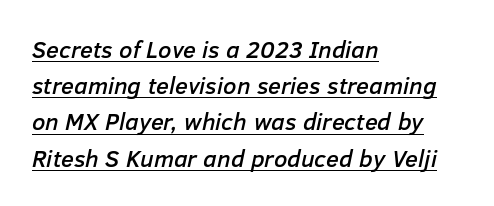
{"italic": "yes", "lean": "right", "slant_degrees": 12, "underline": "yes", "align": "left", "line_spacing": "normal", "line_spacing_ratio": 1.51, "letter_spacing": "normal", "letter_spacing_em": 0.0, "glyph_px": 24}
